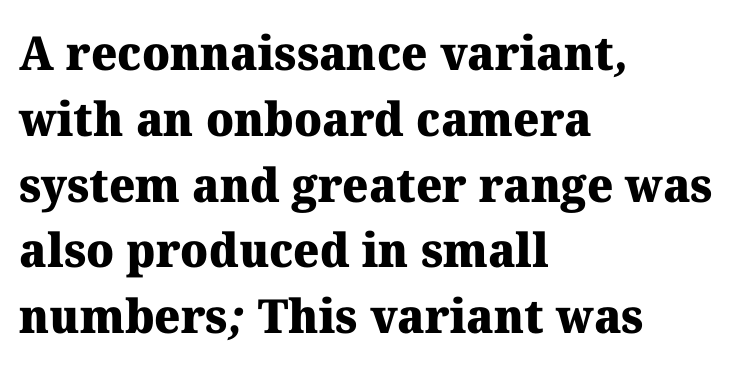
Q: Is the text bold? A: Yes.
Q: Is the typeface a serif or a sans-serif typeface? A: Serif.
Q: Is the text underlined? A: No.
Q: How is the paragraph aligned? A: Left-aligned.
Q: Is the spacing between letters normal or unusually wide? A: Normal.
Q: Is the spacing between lines tight, normal or loose? A: Normal.
Q: Width (condensed, normal, or wide)? A: Normal.
Q: Stroke contrast? A: Medium.
Q: x-height? A: Medium.
Q: Monospaced? A: No.
